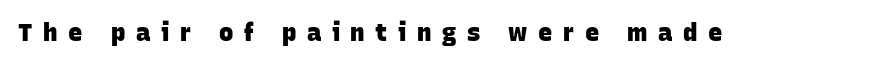
The image shows 24 px bold type; set unusually wide letter spacing (+0.44 em), not underlined.
